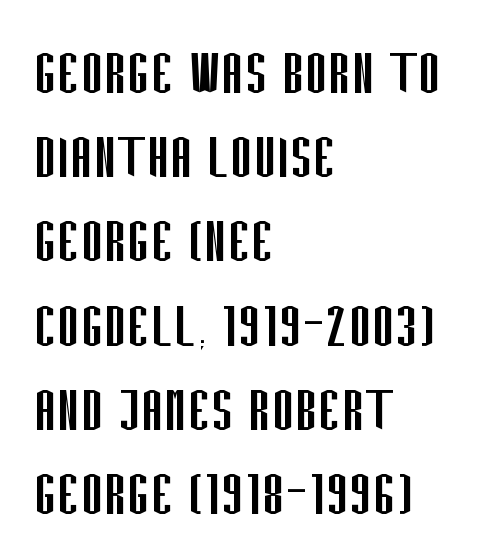
One-word summary of the alignment: left. The specimen omits any rule beneath the text block's lines. These lines are rendered in a variable-pitch font. Here the glyphs are tracked normally, forming tight word shapes. Tall strokes in this sample are plumb rather than angled.
